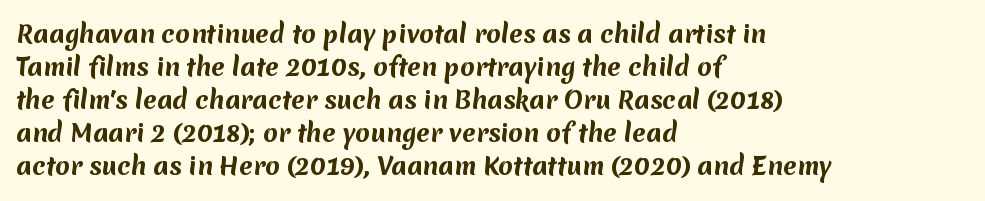
The image shows 24 px bold type; set left-aligned, normal line spacing (1.38x), normal letter spacing, not underlined.
